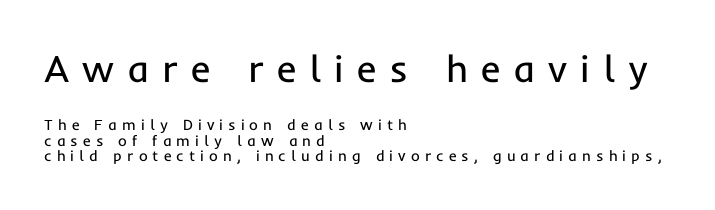
{"serif": "no", "italic": "no", "bold": "no", "weight": "regular", "width": "normal", "stroke_contrast": "low", "x_height": "medium", "monospaced": "no", "underline": "no", "align": "left", "line_spacing": "tight", "line_spacing_ratio": 1.06, "letter_spacing": "wide", "letter_spacing_em": 0.34, "larger_block": "first", "size_ratio": 2.53, "glyph_px": 38}
